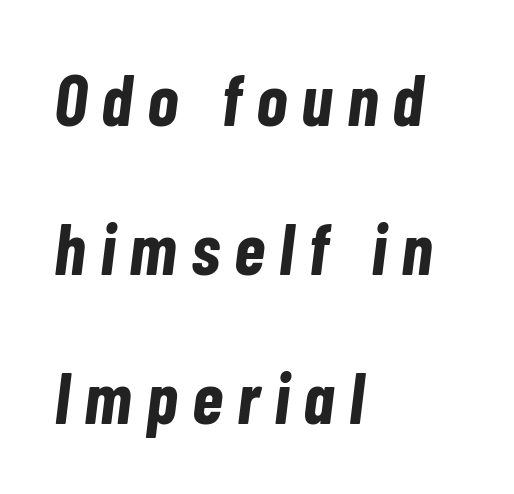
Q: Is the text bold? A: Yes.
Q: Is the text italic (slanted)? A: Yes, it leans right by about 7 degrees.
Q: Is the text underlined? A: No.
Q: How is the paragraph aligned? A: Left-aligned.
Q: Is the spacing between letters normal or unusually wide? A: Unusually wide.
Q: Is the spacing between lines tight, normal or loose? A: Loose.
Q: Width (condensed, normal, or wide)? A: Condensed.
Q: Stroke contrast? A: Low.
Q: x-height? A: Medium.
Q: Monospaced? A: No.
